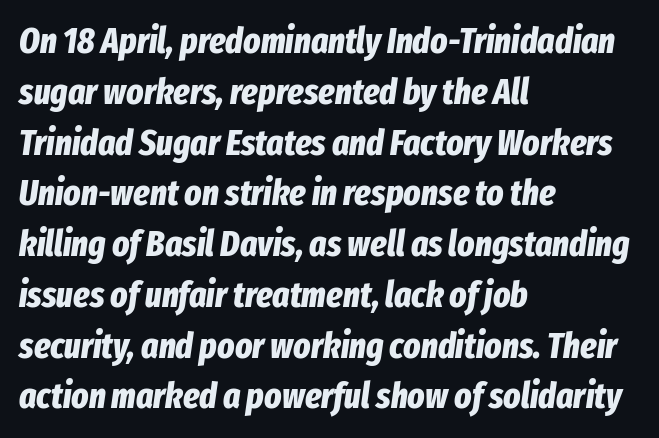
The image shows 36 px bold, condensed type, italic (leaning right); set left-aligned, normal line spacing (1.41x), normal letter spacing, not underlined; low stroke contrast and a medium x-height.
